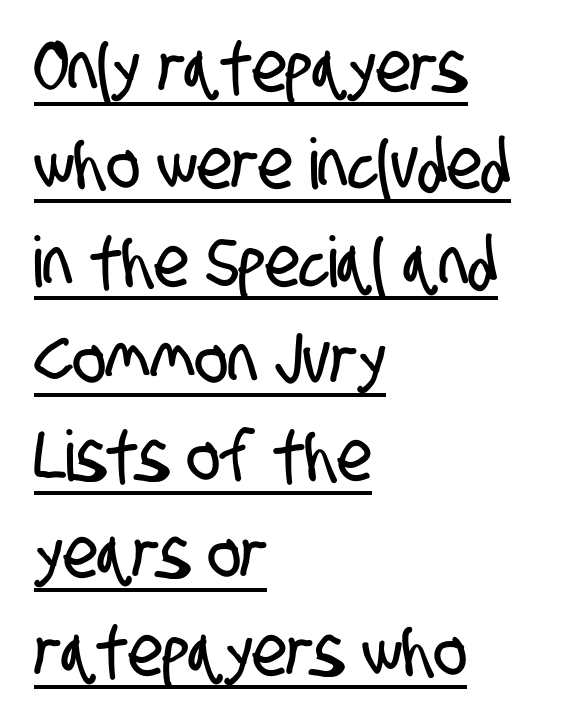
A student would call this left alignment; a typographer would say flush left, rag right. Words appear dense and cohesive because spacing is normal. This sample uses a sans-serif face. Line spacing here is normal. Looks like someone drew a line under every word here.
